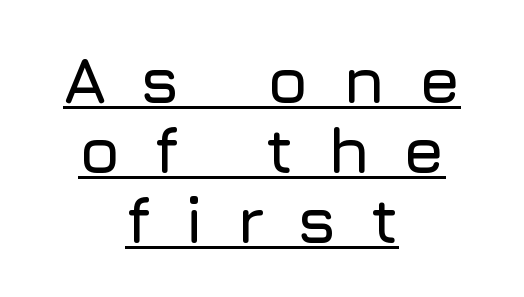
The image shows 66 px sans-serif type, upright; set centered, tight line spacing (1.06x), unusually wide letter spacing (+0.5 em), underlined; low stroke contrast and a medium x-height.
